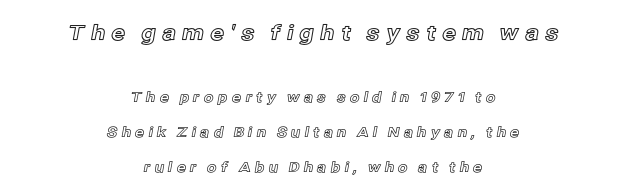
{"underline": "no", "align": "center", "line_spacing": "loose", "line_spacing_ratio": 2.49, "letter_spacing": "wide", "letter_spacing_em": 0.28, "larger_block": "first", "size_ratio": 1.5, "glyph_px": 21}
